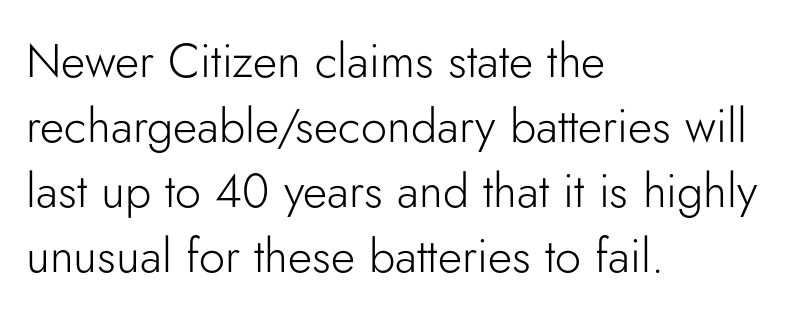
No heavy texture on the line: the type isn't bold. This is sans-serif lettering, the kind often seen on screens and signage. The glyphs are unaccompanied by any horizontal stroke below them. Whoever set this chose a conventional vertical rhythm. The letters sit at their default tracking, neither squeezed nor spread.
